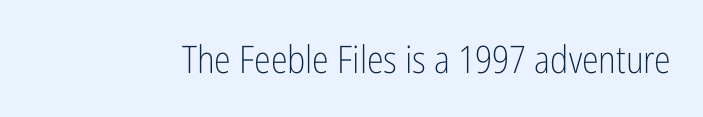
Q: Is the text bold? A: No.
Q: Is the text italic (slanted)? A: No, it is upright.
Q: Is the typeface a serif or a sans-serif typeface? A: Sans-serif.
Q: Is the text underlined? A: No.
Q: Is the spacing between letters normal or unusually wide? A: Normal.
Q: Width (condensed, normal, or wide)? A: Condensed.
Q: Stroke contrast? A: Low.
Q: x-height? A: Medium.
Q: Monospaced? A: No.
